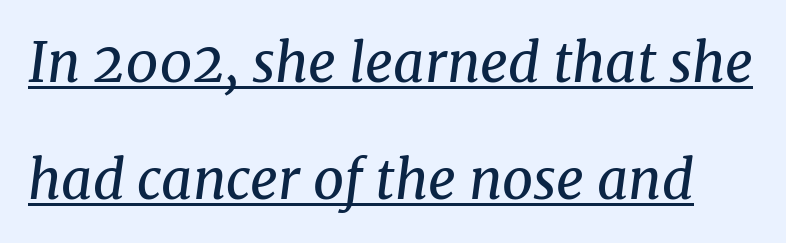
Q: Is the text bold? A: No.
Q: Is the text italic (slanted)? A: Yes, it leans right by about 8 degrees.
Q: Is the typeface a serif or a sans-serif typeface? A: Serif.
Q: Is the text underlined? A: Yes.
Q: Is the spacing between letters normal or unusually wide? A: Normal.
Q: Is the spacing between lines tight, normal or loose? A: Loose.
Q: Width (condensed, normal, or wide)? A: Normal.
Q: Stroke contrast? A: Medium.
Q: x-height? A: Medium.
Q: Monospaced? A: No.
